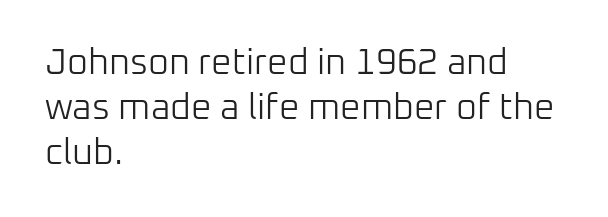
{"serif": "no", "italic": "no", "bold": "no", "weight": "light", "width": "normal", "stroke_contrast": "low", "x_height": "medium", "monospaced": "no", "underline": "no", "align": "left", "line_spacing": "normal", "line_spacing_ratio": 1.25, "letter_spacing": "normal", "letter_spacing_em": 0.0, "glyph_px": 36}
